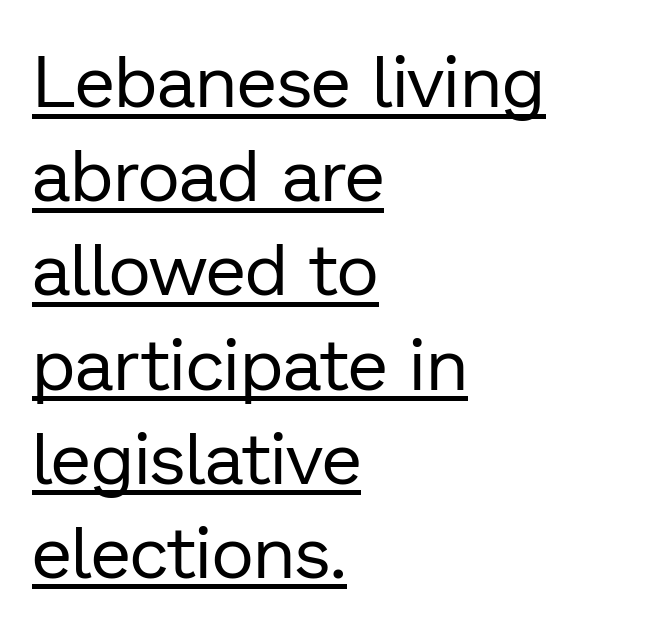
Q: Is the text bold? A: No.
Q: Is the text italic (slanted)? A: No, it is upright.
Q: Is the typeface a serif or a sans-serif typeface? A: Sans-serif.
Q: Is the text underlined? A: Yes.
Q: How is the paragraph aligned? A: Left-aligned.
Q: Is the spacing between letters normal or unusually wide? A: Normal.
Q: Is the spacing between lines tight, normal or loose? A: Normal.
Q: Width (condensed, normal, or wide)? A: Normal.
Q: Stroke contrast? A: Low.
Q: x-height? A: Medium.
Q: Monospaced? A: No.
